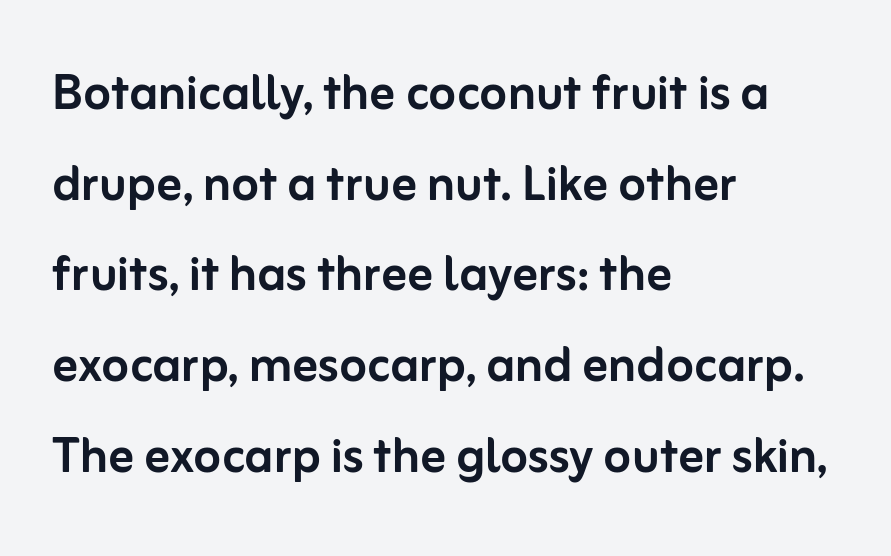
Q: Is the text italic (slanted)? A: No, it is upright.
Q: Is the typeface a serif or a sans-serif typeface? A: Sans-serif.
Q: Is the text underlined? A: No.
Q: How is the paragraph aligned? A: Left-aligned.
Q: Is the spacing between letters normal or unusually wide? A: Normal.
Q: Is the spacing between lines tight, normal or loose? A: Normal.
Q: Width (condensed, normal, or wide)? A: Normal.
Q: Stroke contrast? A: Low.
Q: x-height? A: Medium.
Q: Monospaced? A: No.
